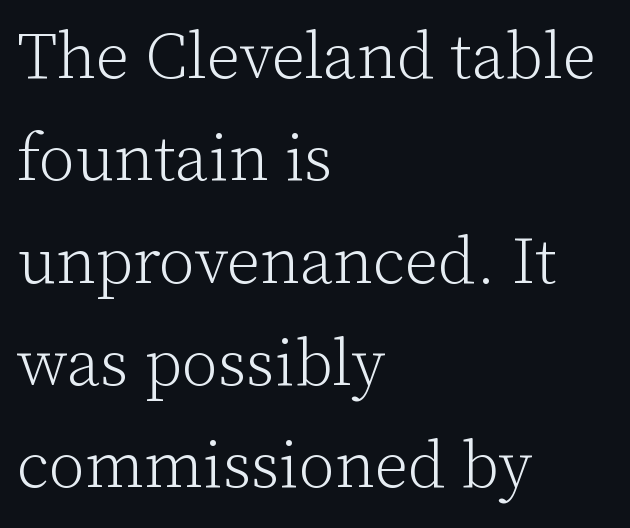
Q: Is the text bold? A: No.
Q: Is the text italic (slanted)? A: No, it is upright.
Q: Is the typeface a serif or a sans-serif typeface? A: Serif.
Q: Is the text underlined? A: No.
Q: How is the paragraph aligned? A: Left-aligned.
Q: Is the spacing between letters normal or unusually wide? A: Normal.
Q: Is the spacing between lines tight, normal or loose? A: Normal.
Q: Width (condensed, normal, or wide)? A: Normal.
Q: Stroke contrast? A: Low.
Q: x-height? A: Medium.
Q: Monospaced? A: No.
